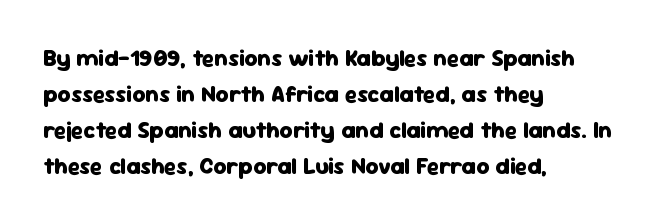
The image shows 23 px bold type, upright; set left-aligned, normal line spacing (1.56x), normal letter spacing, not underlined.
